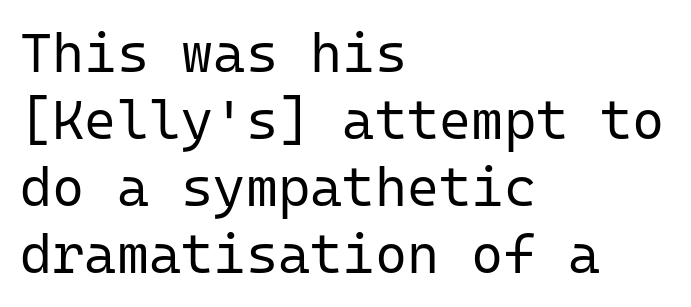
The image shows 55 px regular-weight sans-serif type, upright, monospaced; set left-aligned, line spacing 1.22x, normal letter spacing, not underlined; low stroke contrast and a medium x-height.
